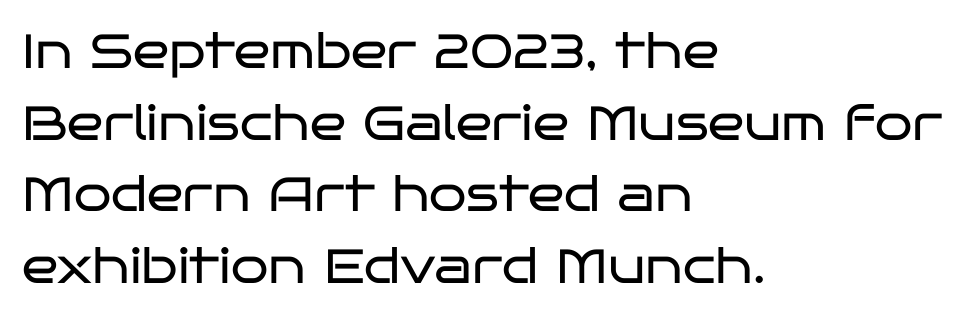
The image shows 48 px regular-weight, wide sans-serif type, upright; set left-aligned, normal line spacing (1.49x), normal letter spacing, not underlined; low stroke contrast and a large x-height.
